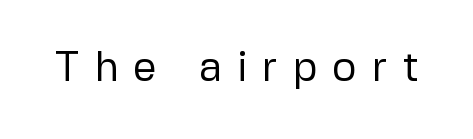
{"serif": "no", "italic": "no", "bold": "no", "weight": "regular", "width": "normal", "stroke_contrast": "low", "x_height": "medium", "monospaced": "no", "underline": "no", "letter_spacing": "wide", "letter_spacing_em": 0.35, "glyph_px": 42}
